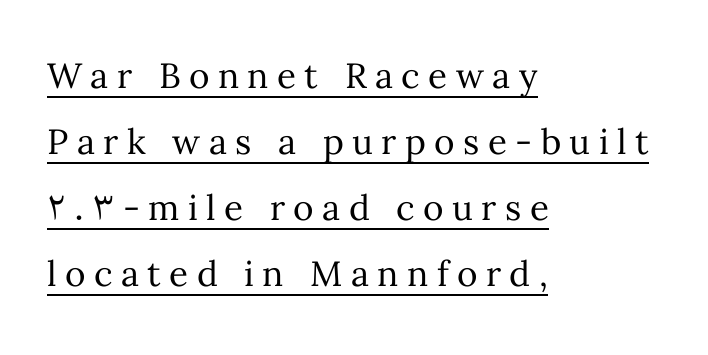
{"italic": "no", "bold": "no", "weight": "regular", "width": "normal", "stroke_contrast": "medium", "x_height": "medium", "monospaced": "no", "underline": "yes", "align": "left", "line_spacing_ratio": 1.89, "letter_spacing": "wide", "letter_spacing_em": 0.24, "glyph_px": 35}
